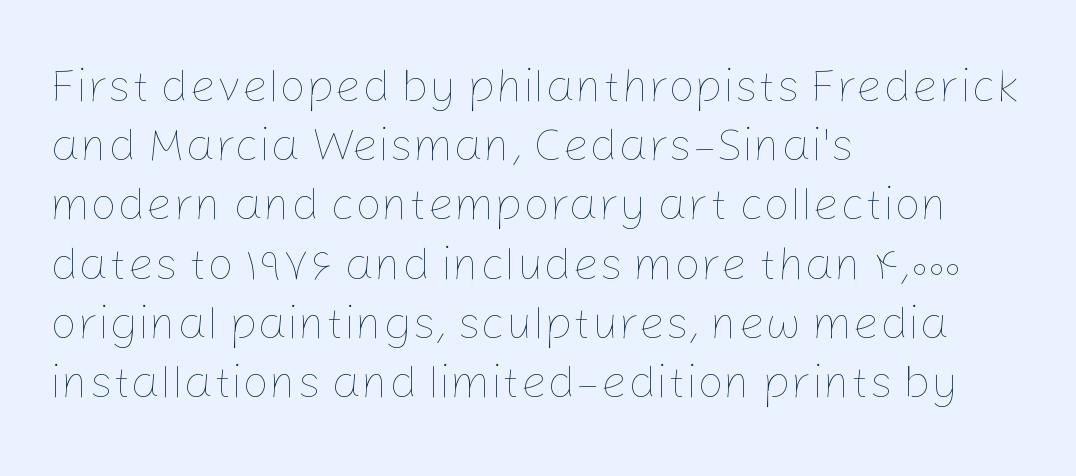
Q: Is the text bold? A: No.
Q: Is the text italic (slanted)? A: No, it is upright.
Q: Is the text underlined? A: No.
Q: How is the paragraph aligned? A: Left-aligned.
Q: Is the spacing between letters normal or unusually wide? A: Normal.
Q: Is the spacing between lines tight, normal or loose? A: Normal.
Q: Width (condensed, normal, or wide)? A: Normal.
Q: Stroke contrast? A: Low.
Q: x-height? A: Medium.
Q: Monospaced? A: No.
